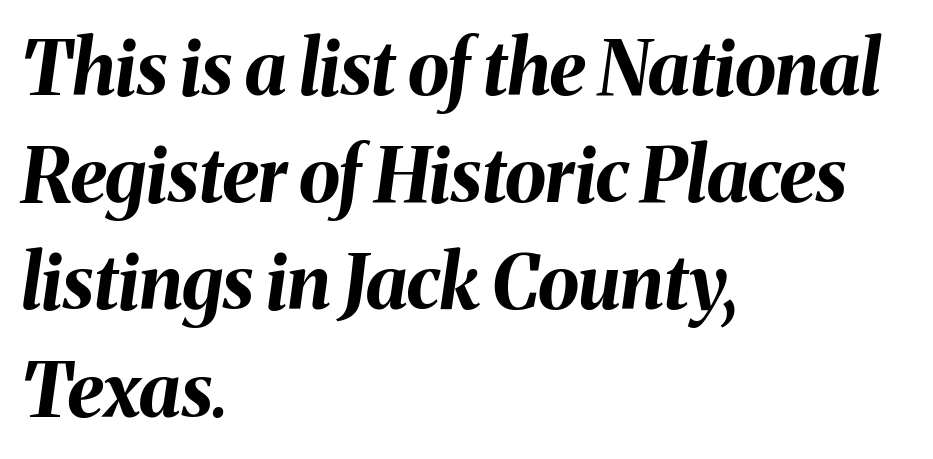
Q: Is the text bold? A: Yes.
Q: Is the text italic (slanted)? A: Yes, it leans right by about 8 degrees.
Q: Is the text underlined? A: No.
Q: How is the paragraph aligned? A: Left-aligned.
Q: Is the spacing between letters normal or unusually wide? A: Normal.
Q: Is the spacing between lines tight, normal or loose? A: Normal.
Q: Width (condensed, normal, or wide)? A: Normal.
Q: Stroke contrast? A: Medium.
Q: x-height? A: Medium.
Q: Monospaced? A: No.
